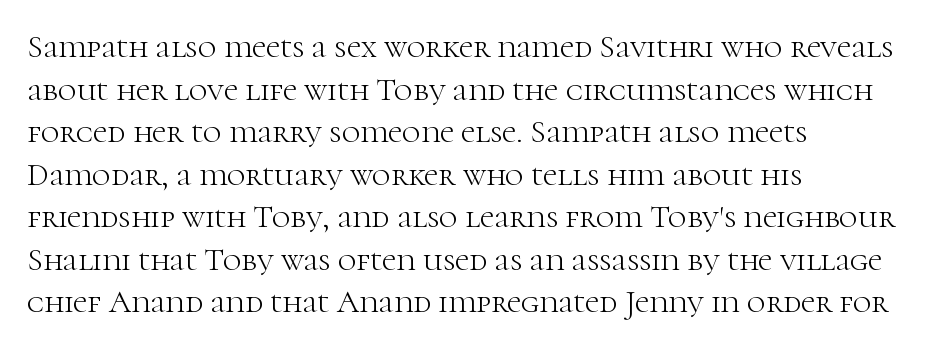
The image shows 32 px light serif type, upright; set left-aligned, normal line spacing (1.33x), normal letter spacing, not underlined; high stroke contrast and a medium x-height.
